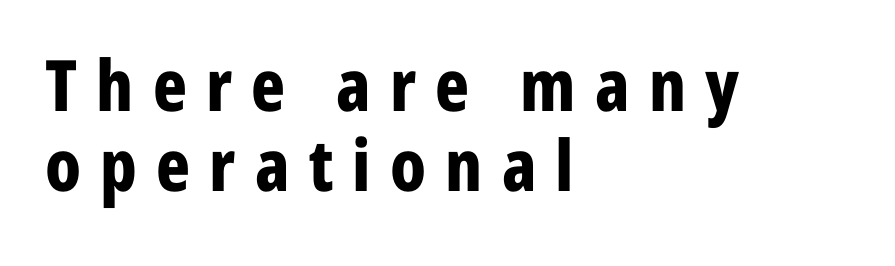
The image shows 71 px bold, condensed sans-serif type, upright; set left-aligned, tight line spacing (1.13x), unusually wide letter spacing (+0.27 em), not underlined; low stroke contrast and a medium x-height.
